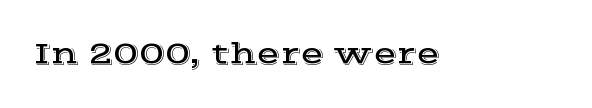
The image shows 31 px wide serif type, upright; set normal letter spacing, not underlined; a medium x-height.
